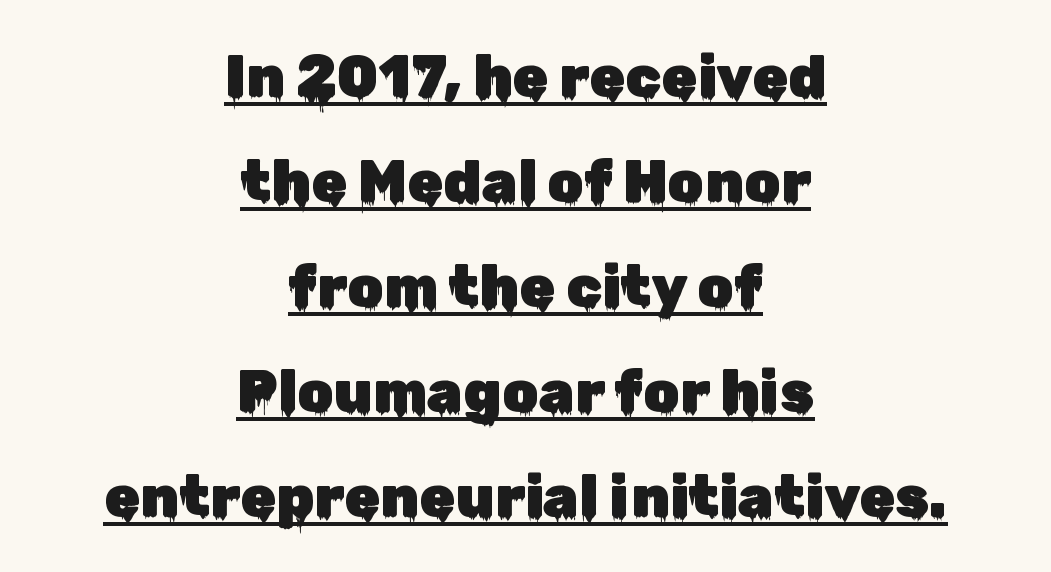
{"serif": "no", "italic": "no", "width": "normal", "stroke_contrast": "low", "x_height": "medium", "monospaced": "no", "underline": "yes", "align": "center", "line_spacing_ratio": 1.81, "letter_spacing": "normal", "letter_spacing_em": 0.0, "glyph_px": 58}
